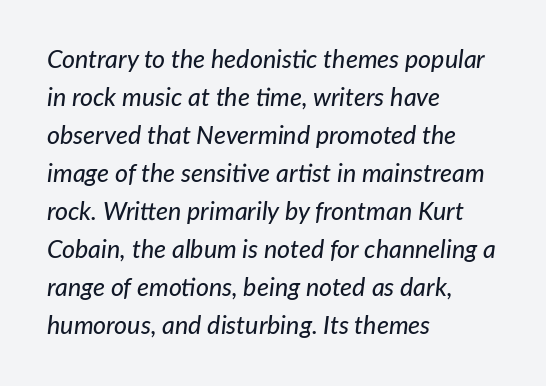
Q: Is the text italic (slanted)? A: Yes, it leans right by about 7 degrees.
Q: Is the text underlined? A: No.
Q: How is the paragraph aligned? A: Left-aligned.
Q: Is the spacing between letters normal or unusually wide? A: Normal.
Q: Is the spacing between lines tight, normal or loose? A: Normal.
